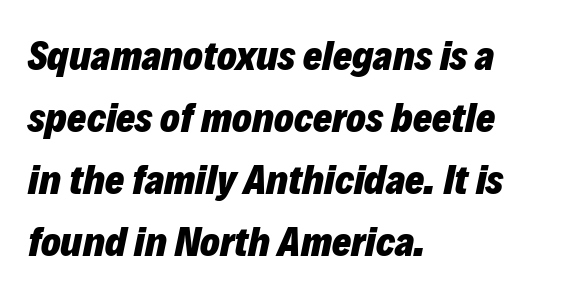
This sample uses plain, unmodified letter spacing. Is the type slanted? Yes — the strokes lean at a clear angle. Proportional: the letters do not fall into vertical columns. A typesetter would call this leading conventional body-copy spacing.
